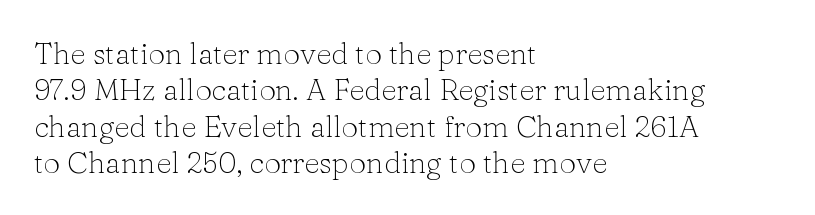
The image shows 30 px light serif type, upright; set left-aligned, line spacing 1.21x, normal letter spacing, not underlined; low stroke contrast and a medium x-height.
